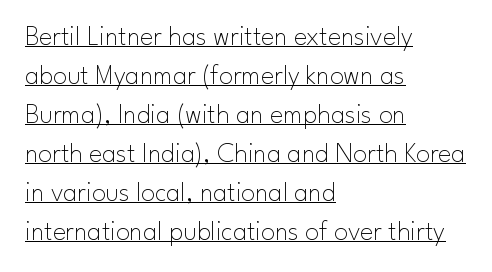
{"serif": "no", "italic": "no", "bold": "no", "weight": "thin", "width": "normal", "stroke_contrast": "low", "x_height": "small", "monospaced": "no", "underline": "yes", "align": "left", "line_spacing": "normal", "line_spacing_ratio": 1.39, "letter_spacing": "normal", "letter_spacing_em": 0.0, "glyph_px": 28}
